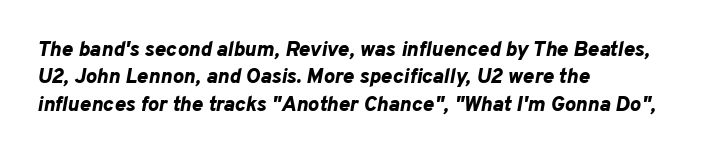
Q: Is the text bold? A: Yes.
Q: Is the text italic (slanted)? A: Yes, it leans right by about 10 degrees.
Q: Is the text underlined? A: No.
Q: How is the paragraph aligned? A: Left-aligned.
Q: Is the spacing between letters normal or unusually wide? A: Normal.
Q: Is the spacing between lines tight, normal or loose? A: Normal.
